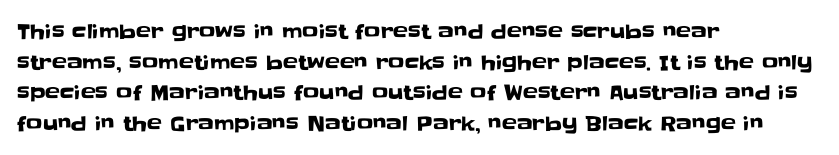
{"italic": "no", "underline": "no", "align": "left", "line_spacing": "normal", "line_spacing_ratio": 1.53, "letter_spacing": "normal", "letter_spacing_em": 0.0, "glyph_px": 20}
